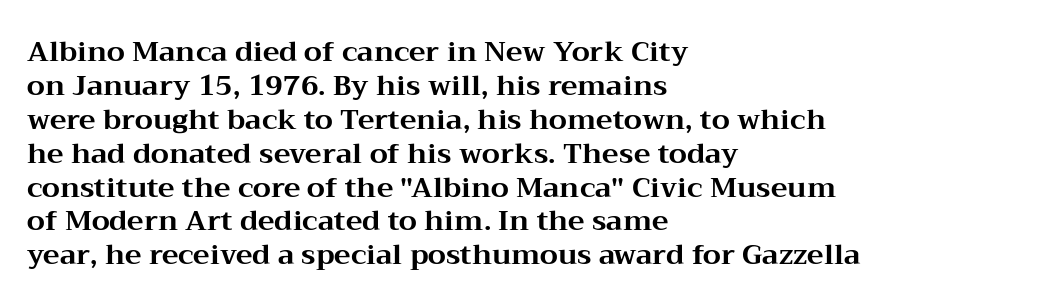
The image shows 28 px bold, wide serif type, upright; set left-aligned, line spacing 1.21x, normal letter spacing, not underlined; medium stroke contrast and a medium x-height.
